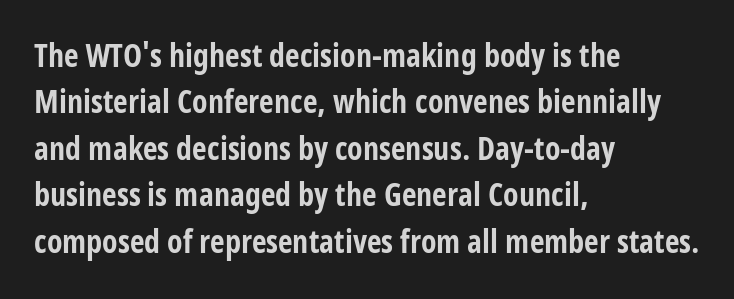
The image shows 32 px bold, condensed sans-serif type, upright; set left-aligned, normal line spacing (1.45x), normal letter spacing, not underlined; low stroke contrast and a large x-height.
